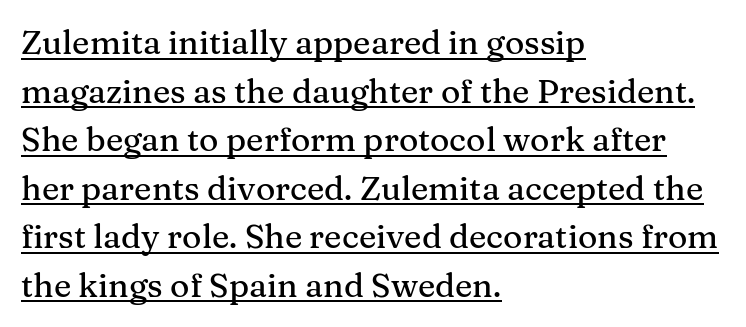
{"serif": "yes", "italic": "no", "width": "normal", "stroke_contrast": "medium", "x_height": "medium", "monospaced": "no", "underline": "yes", "align": "left", "line_spacing": "normal", "line_spacing_ratio": 1.47, "letter_spacing": "normal", "letter_spacing_em": 0.0, "glyph_px": 33}
